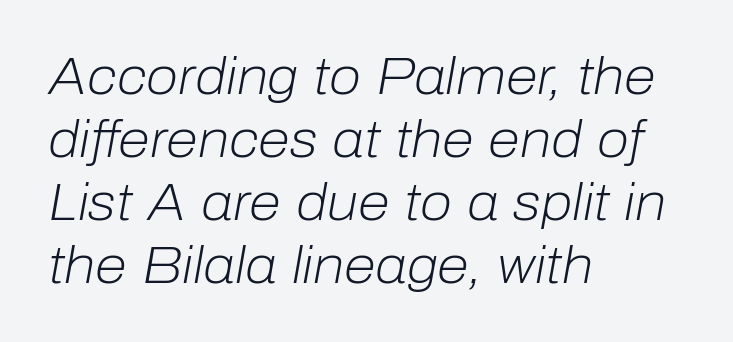
Q: Is the text bold? A: No.
Q: Is the text italic (slanted)? A: Yes, it leans right by about 10 degrees.
Q: Is the text underlined? A: No.
Q: How is the paragraph aligned? A: Left-aligned.
Q: Is the spacing between letters normal or unusually wide? A: Normal.
Q: Width (condensed, normal, or wide)? A: Normal.
Q: Stroke contrast? A: Low.
Q: x-height? A: Medium.
Q: Monospaced? A: No.
